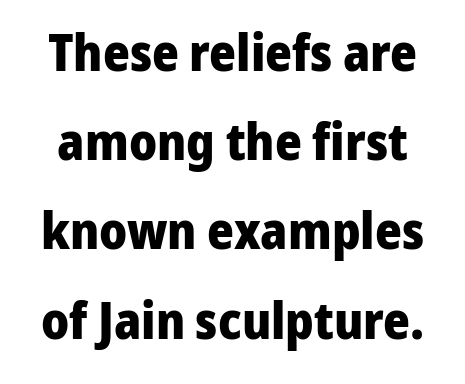
Q: Is the text bold? A: Yes.
Q: Is the text italic (slanted)? A: No, it is upright.
Q: Is the typeface a serif or a sans-serif typeface? A: Sans-serif.
Q: Is the text underlined? A: No.
Q: Is the spacing between letters normal or unusually wide? A: Normal.
Q: Width (condensed, normal, or wide)? A: Normal.
Q: Stroke contrast? A: Low.
Q: x-height? A: Medium.
Q: Monospaced? A: No.
